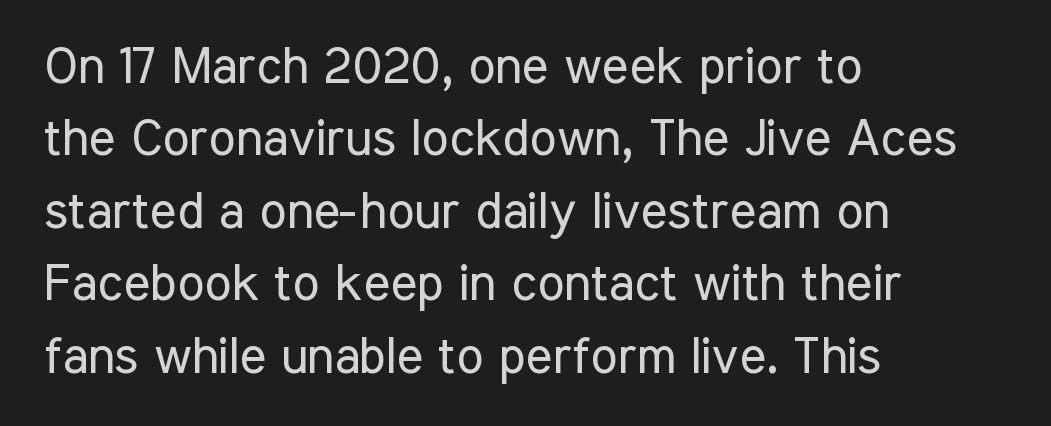
The letters advance in unequal steps, a hallmark of proportional type. These lines are composed in type without serifs. It's the straight-up-and-down kind of type. Does the leading feel generous? No, just average. The passage shown is not underscored anywhere. Students, note that the glyphs here touch the page at normal intervals.
